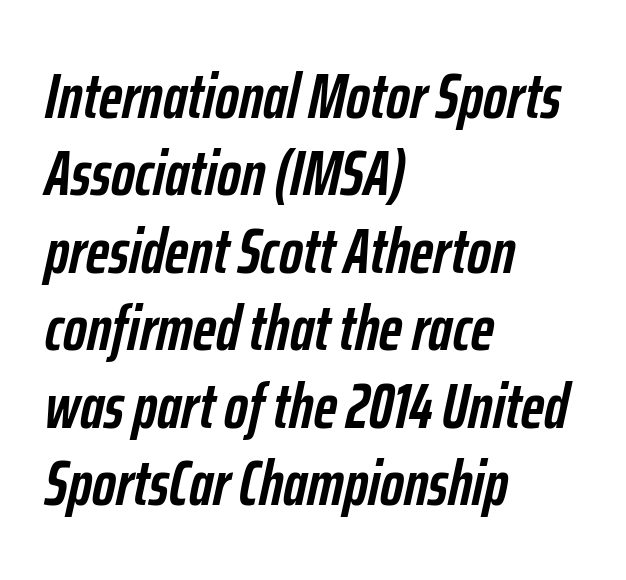
{"italic": "yes", "lean": "right", "slant_degrees": 12, "bold": "yes", "weight": "semibold", "width": "condensed", "stroke_contrast": "low", "x_height": "medium", "monospaced": "no", "underline": "no", "align": "left", "line_spacing_ratio": 1.21, "letter_spacing": "normal", "letter_spacing_em": 0.0, "glyph_px": 64}
